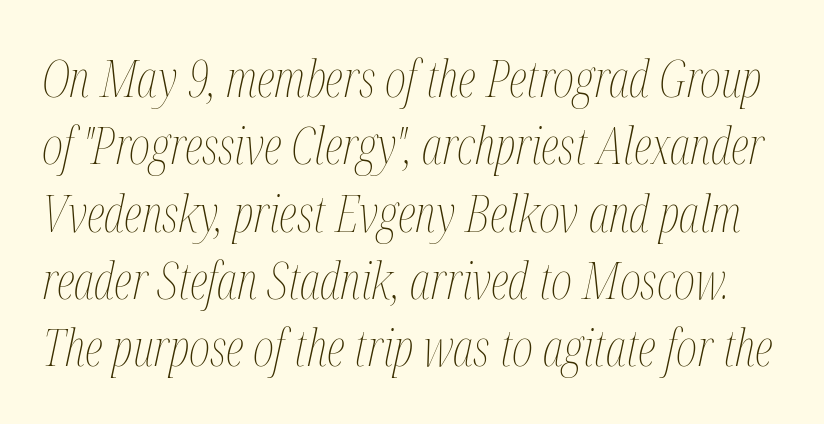
The image shows 51 px thin, condensed type, italic (leaning right); set normal line spacing (1.32x), normal letter spacing, not underlined; medium stroke contrast and a medium x-height.
